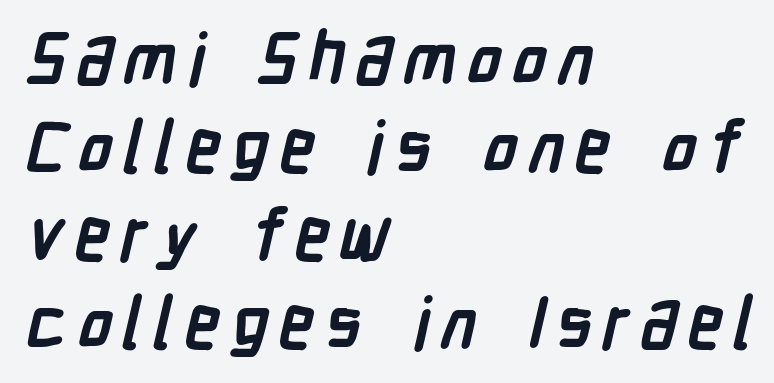
The face used here is a sans, in the tradition of grotesques and geometrics. Heft: maximum for text — a bold. The lines are quadded left. Note the varied advance widths — an 'i' is clearly narrower than an 'm'. Lines of text with bare space underneath.
